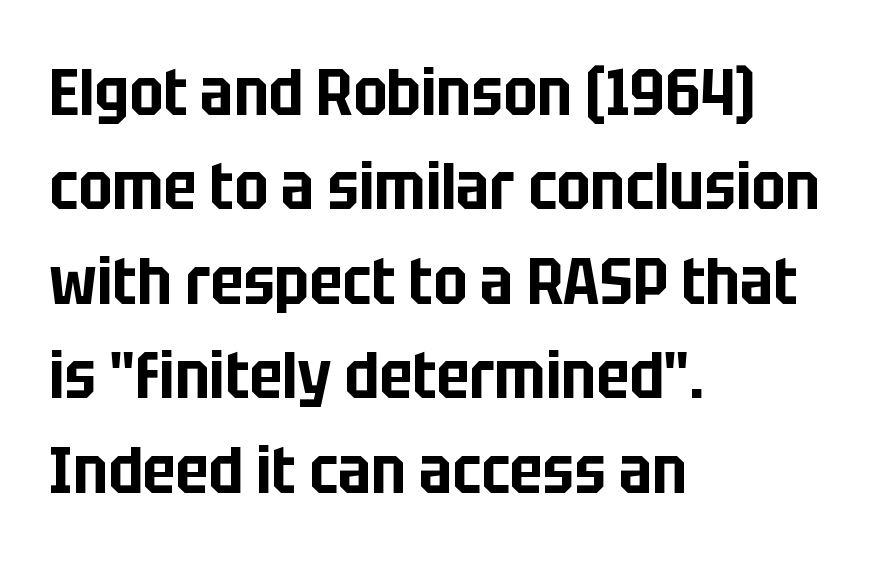
Q: Is the text italic (slanted)? A: No, it is upright.
Q: Is the typeface a serif or a sans-serif typeface? A: Sans-serif.
Q: Is the text underlined? A: No.
Q: How is the paragraph aligned? A: Left-aligned.
Q: Is the spacing between letters normal or unusually wide? A: Normal.
Q: Is the spacing between lines tight, normal or loose? A: Normal.
Q: Width (condensed, normal, or wide)? A: Condensed.
Q: Stroke contrast? A: Low.
Q: x-height? A: Large.
Q: Monospaced? A: No.
